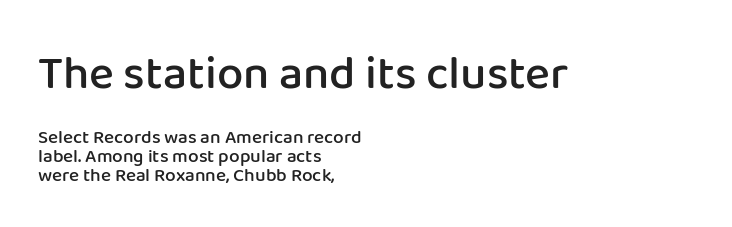
A student would call this left alignment; a typographer would say flush left, rag right. Vertical strokes here are truly vertical. A bare baseline throughout the passage. You could not count columns in this text — the font is proportionally spaced.
